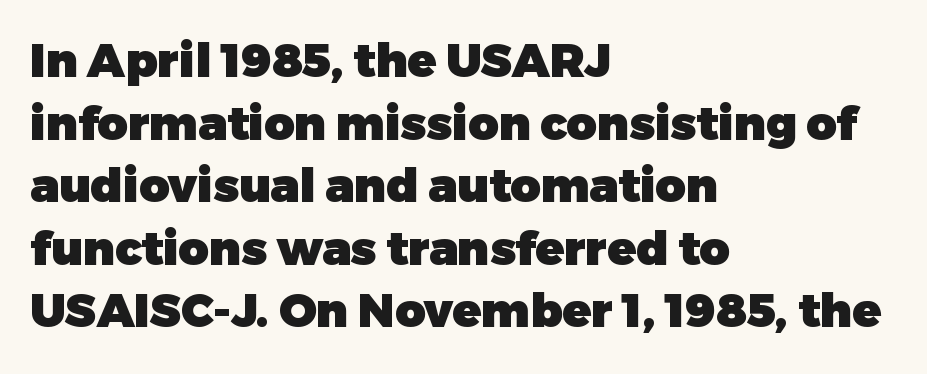
{"serif": "no", "italic": "no", "bold": "yes", "weight": "heavy", "width": "normal", "stroke_contrast": "low", "x_height": "medium", "monospaced": "no", "underline": "no", "align": "left", "line_spacing": "normal", "line_spacing_ratio": 1.33, "letter_spacing": "normal", "letter_spacing_em": 0.0, "glyph_px": 47}
